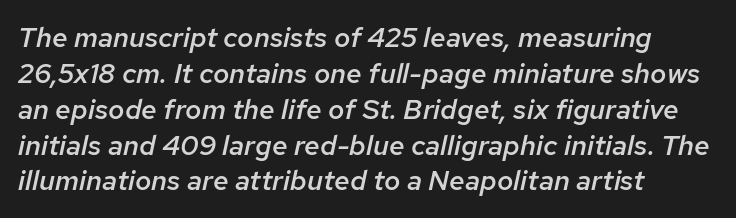
Q: Is the text bold? A: Semi-bold.
Q: Is the text italic (slanted)? A: Yes, it leans right by about 12 degrees.
Q: Is the text underlined? A: No.
Q: How is the paragraph aligned? A: Left-aligned.
Q: Is the spacing between letters normal or unusually wide? A: Normal.
Q: Is the spacing between lines tight, normal or loose? A: Normal.
Q: Width (condensed, normal, or wide)? A: Normal.
Q: Stroke contrast? A: Low.
Q: x-height? A: Medium.
Q: Monospaced? A: No.
